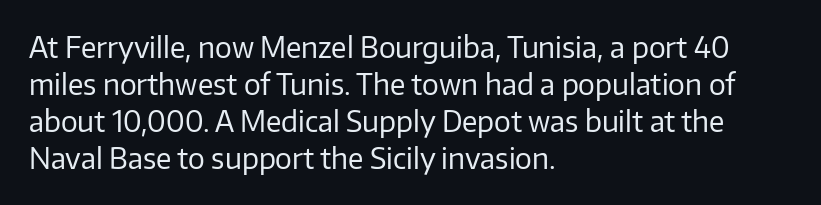
{"serif": "no", "italic": "no", "bold": "no", "weight": "regular", "width": "normal", "stroke_contrast": "low", "x_height": "medium", "monospaced": "no", "underline": "no", "align": "left", "line_spacing": "normal", "line_spacing_ratio": 1.32, "letter_spacing": "normal", "letter_spacing_em": 0.0, "glyph_px": 28}
